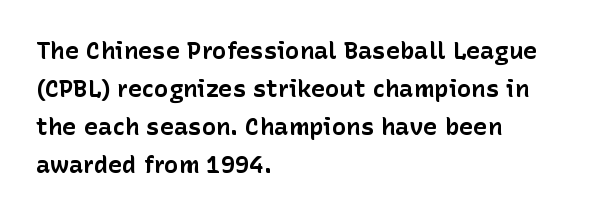
Q: Is the text bold? A: Yes.
Q: Is the text italic (slanted)? A: No, it is upright.
Q: Is the text underlined? A: No.
Q: How is the paragraph aligned? A: Left-aligned.
Q: Is the spacing between letters normal or unusually wide? A: Normal.
Q: Is the spacing between lines tight, normal or loose? A: Normal.
